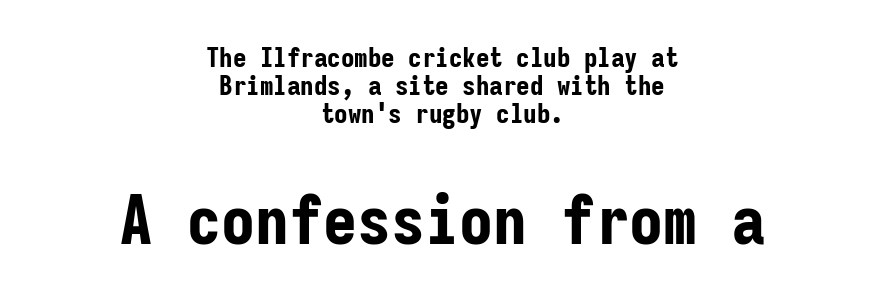
The font is running at its bold setting. This sample uses plain, unmodified letter spacing. The passage shown is typeset with a sans-serif family. Reading top to bottom, the characters get bigger at the block break. Think of a typewriter: that constant character pitch is what you see here. The area under the type is left untouched.
